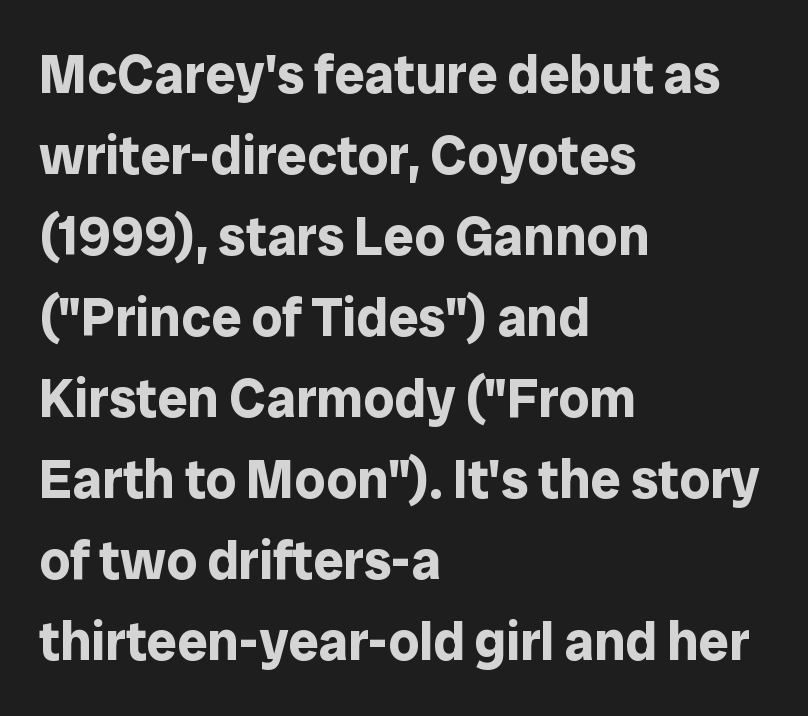
Q: Is the text bold? A: Yes.
Q: Is the text italic (slanted)? A: No, it is upright.
Q: Is the typeface a serif or a sans-serif typeface? A: Sans-serif.
Q: Is the text underlined? A: No.
Q: How is the paragraph aligned? A: Left-aligned.
Q: Is the spacing between letters normal or unusually wide? A: Normal.
Q: Is the spacing between lines tight, normal or loose? A: Normal.
Q: Width (condensed, normal, or wide)? A: Normal.
Q: Stroke contrast? A: Low.
Q: x-height? A: Medium.
Q: Monospaced? A: No.
